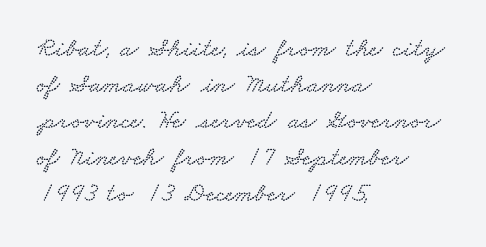
{"underline": "no", "align": "left", "line_spacing": "normal", "line_spacing_ratio": 1.34, "letter_spacing": "normal", "letter_spacing_em": 0.0, "glyph_px": 27}
